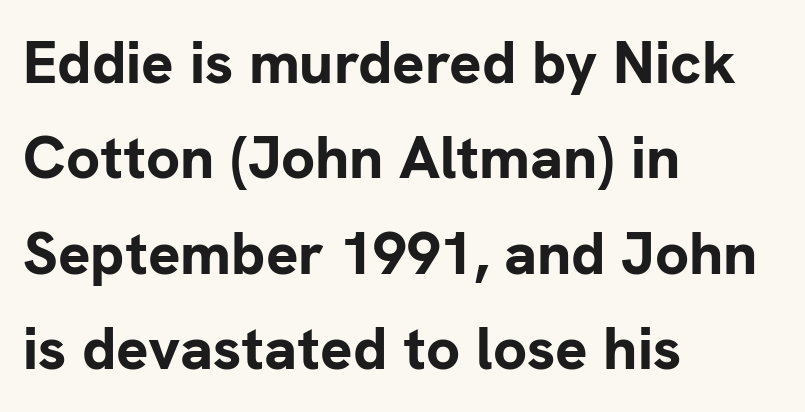
The image shows 60 px bold sans-serif type, upright; set left-aligned, normal line spacing (1.59x), normal letter spacing, not underlined; low stroke contrast and a medium x-height.
